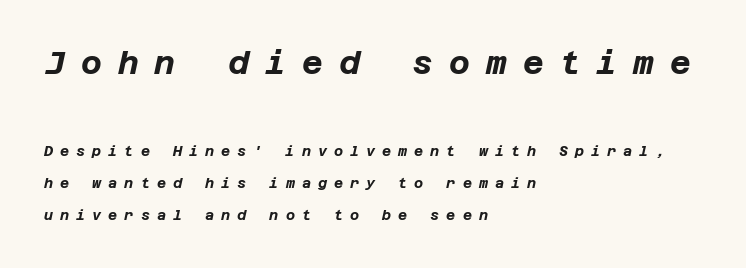
This is oblique type, the kind used for emphasis or titles. If you drew a ruler down the left edge, every line would touch it. These lines carry a lot of weight — the face is fully bold. Compare the two chunks: the upper has the greater cap height.
